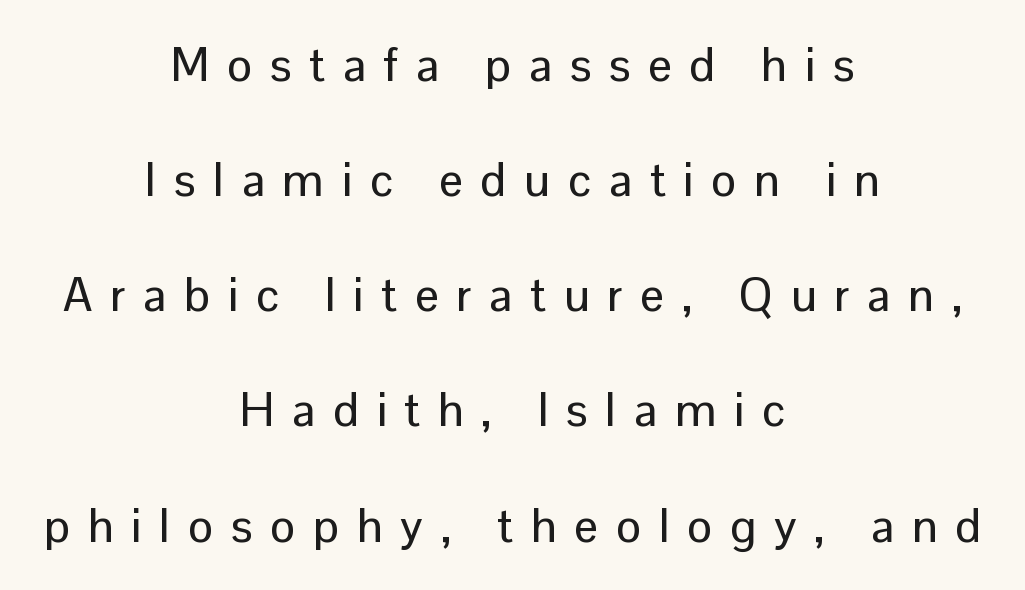
The line-height multiplier appears high, well above default. The lines in this sample share a center point and differ in where they start and stop. Are there feet on the stems? There aren't — it's a sans. It's the straight-up-and-down kind of type. The space directly below the letters is spotless. Proportional: the letters do not fall into vertical columns.
